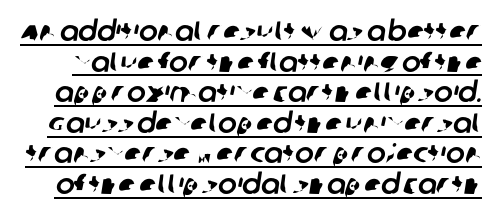
Has an underline been added? It has. Whoever set this chose condensed vertical rhythm over breathing room. What kind of face is this? One without serifs — a sans. Looks like regular typesetting: each glyph gets only the width it needs. The letters sit at their default tracking, neither squeezed nor spread.
